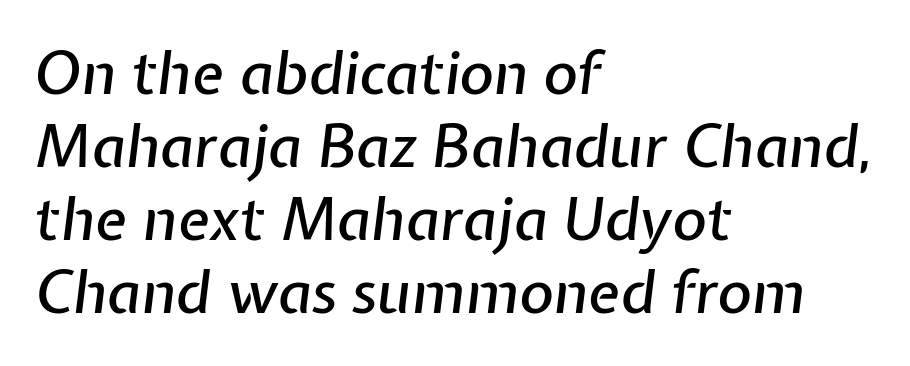
Q: Is the text italic (slanted)? A: Yes, it leans right by about 7 degrees.
Q: Is the text underlined? A: No.
Q: How is the paragraph aligned? A: Left-aligned.
Q: Is the spacing between letters normal or unusually wide? A: Normal.
Q: Width (condensed, normal, or wide)? A: Normal.
Q: Stroke contrast? A: Low.
Q: x-height? A: Medium.
Q: Monospaced? A: No.
